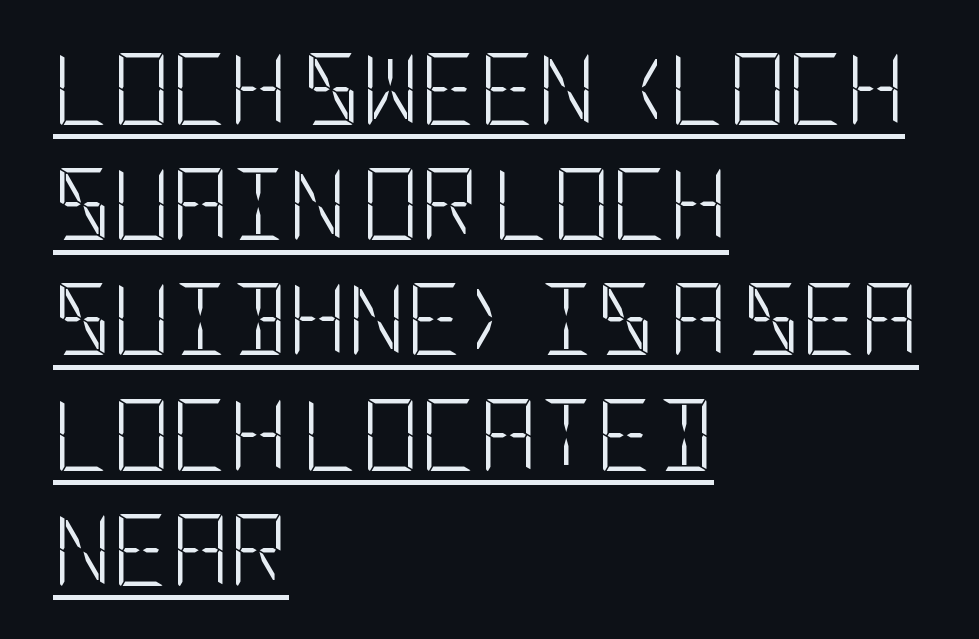
Q: Is the text bold? A: No.
Q: Is the text italic (slanted)? A: No, it is upright.
Q: Is the typeface a serif or a sans-serif typeface? A: Sans-serif.
Q: Is the text underlined? A: Yes.
Q: How is the paragraph aligned? A: Left-aligned.
Q: Is the spacing between letters normal or unusually wide? A: Normal.
Q: Is the spacing between lines tight, normal or loose? A: Normal.
Q: Width (condensed, normal, or wide)? A: Condensed.
Q: Stroke contrast? A: Low.
Q: x-height? A: Large.
